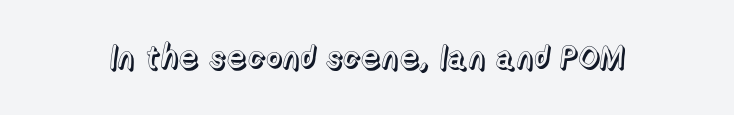
{"width": "normal", "x_height": "medium", "monospaced": "no", "underline": "no", "letter_spacing": "normal", "letter_spacing_em": 0.0, "glyph_px": 32}
